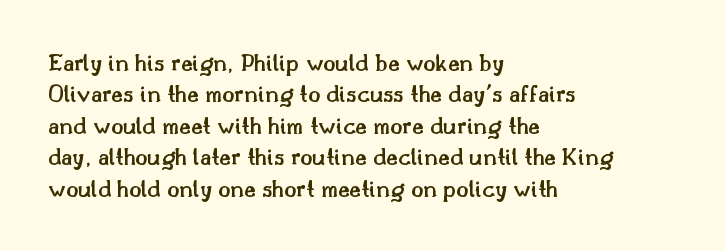
Q: Is the text bold? A: Semi-bold.
Q: Is the text italic (slanted)? A: No, it is upright.
Q: Is the text underlined? A: No.
Q: How is the paragraph aligned? A: Left-aligned.
Q: Is the spacing between letters normal or unusually wide? A: Normal.
Q: Is the spacing between lines tight, normal or loose? A: Normal.
